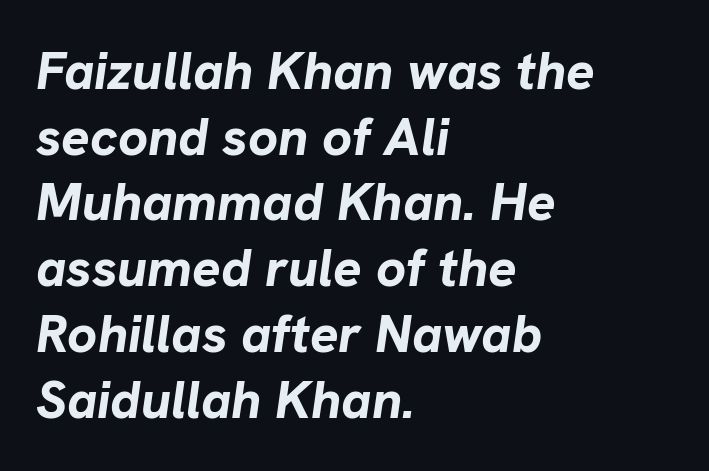
{"italic": "yes", "lean": "right", "slant_degrees": 8, "bold": "yes", "weight": "bold", "width": "normal", "stroke_contrast": "low", "x_height": "medium", "monospaced": "no", "underline": "no", "align": "left", "line_spacing_ratio": 1.24, "letter_spacing": "normal", "letter_spacing_em": 0.0, "glyph_px": 53}
